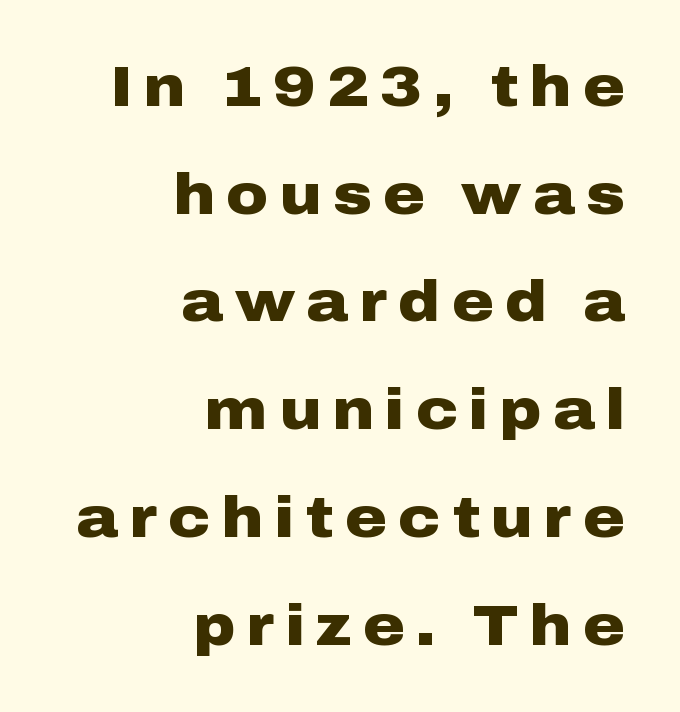
{"serif": "no", "italic": "no", "bold": "yes", "weight": "heavy", "width": "wide", "stroke_contrast": "low", "x_height": "medium", "monospaced": "no", "underline": "no", "align": "right", "line_spacing_ratio": 1.89, "letter_spacing": "wide", "letter_spacing_em": 0.2, "glyph_px": 57}
